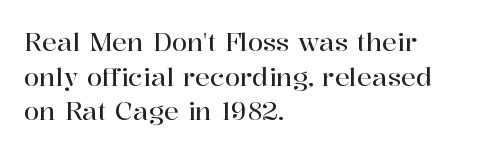
Has an underline been added? It has not. Observe the ordinary spacing: letters are neighbours, not strangers. What's the leading like? Ordinary, nothing unusual. Reading down the block, your eye returns to a fixed left position each line. Every character sits straight up, as roman type does.
